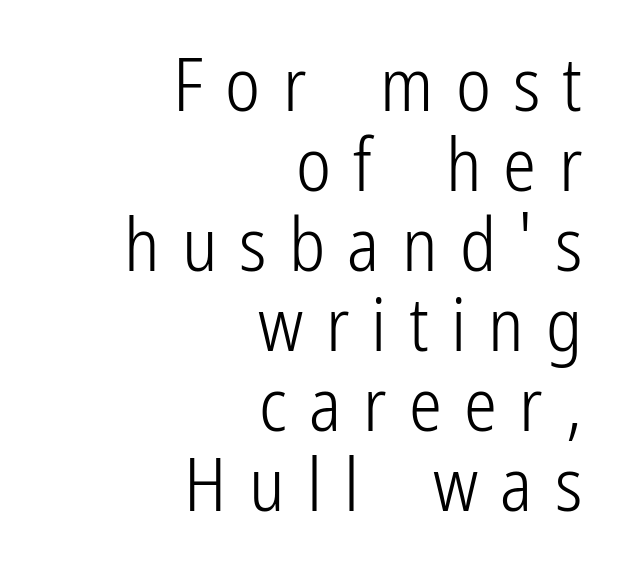
Q: Is the text bold? A: No.
Q: Is the text italic (slanted)? A: No, it is upright.
Q: Is the typeface a serif or a sans-serif typeface? A: Sans-serif.
Q: Is the text underlined? A: No.
Q: How is the paragraph aligned? A: Right-aligned.
Q: Is the spacing between letters normal or unusually wide? A: Unusually wide.
Q: Is the spacing between lines tight, normal or loose? A: Tight.
Q: Width (condensed, normal, or wide)? A: Condensed.
Q: Stroke contrast? A: Low.
Q: x-height? A: Medium.
Q: Monospaced? A: No.
